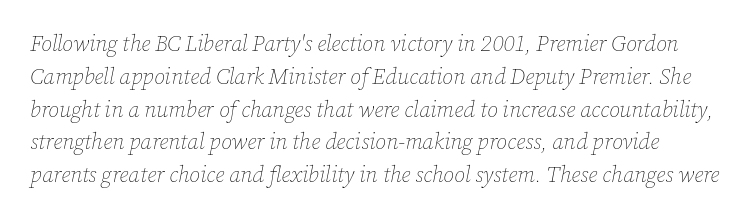
In terms of posture, this sample is oblique. This is not heavy type; no bold has been used. The tracking reads as untouched default to a designer's eye. What's the leading like? Ordinary, nothing unusual.
